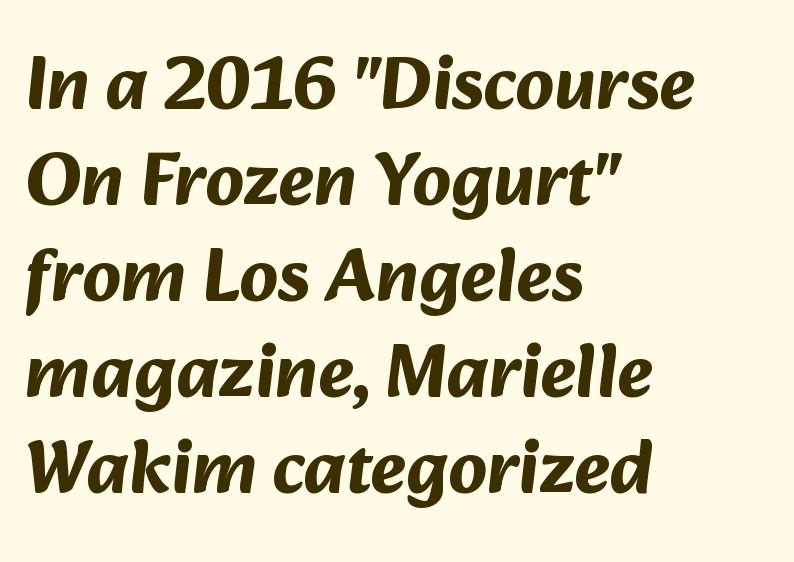
{"serif": "no", "bold": "yes", "weight": "bold", "width": "normal", "stroke_contrast": "medium", "x_height": "medium", "monospaced": "no", "underline": "no", "align": "left", "line_spacing": "normal", "line_spacing_ratio": 1.28, "letter_spacing": "normal", "letter_spacing_em": 0.0, "glyph_px": 75}
